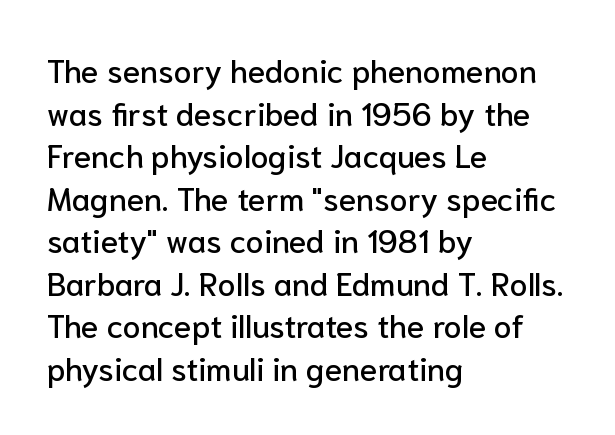
The image shows 32 px sans-serif type, upright; set left-aligned, normal line spacing (1.33x), normal letter spacing, not underlined; low stroke contrast and a medium x-height.
